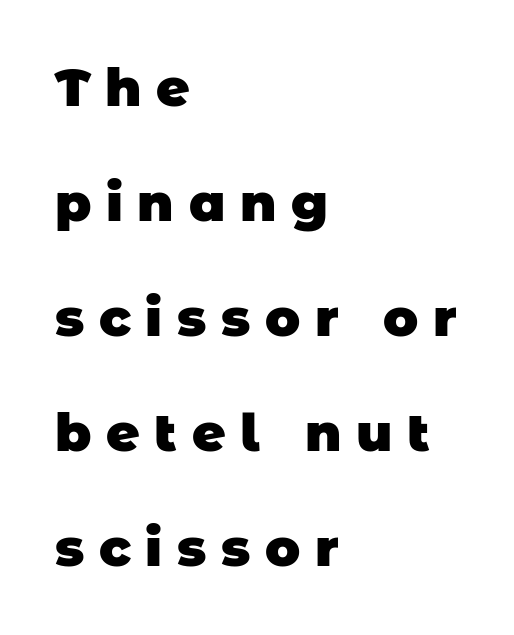
Nobody drew a line under any word here. Observe the absence of serifs on each vertical stroke in this sample. Short note: letters widely spaced. Do the characters align in a grid? No, the font is proportional. The rendering uses a large line-height, opening up the rows. Compared with an ordinary text face, these strokes are far heavier — a full bold.
